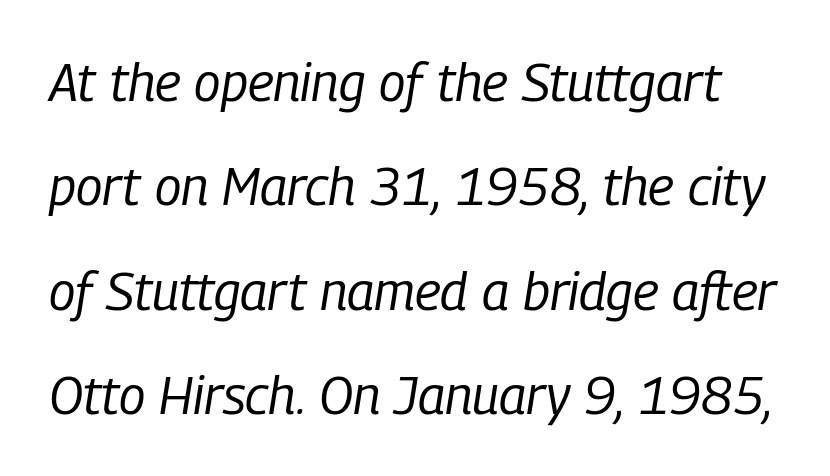
{"italic": "yes", "lean": "right", "slant_degrees": 9, "bold": "no", "weight": "regular", "width": "condensed", "stroke_contrast": "low", "x_height": "medium", "monospaced": "no", "underline": "no", "line_spacing": "loose", "line_spacing_ratio": 1.97, "letter_spacing": "normal", "letter_spacing_em": 0.0, "glyph_px": 53}
